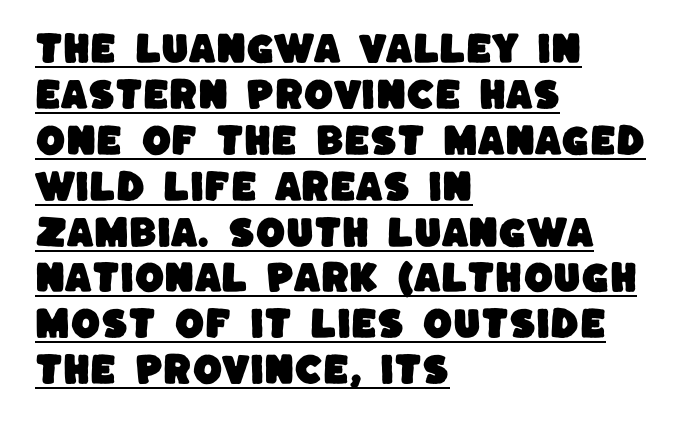
Stroke terminals: plain, sans-serif. Words appear dense and cohesive because spacing is normal. Honestly, the underline is the first thing you notice here. Do the characters align in a grid? No, the font is proportional.
